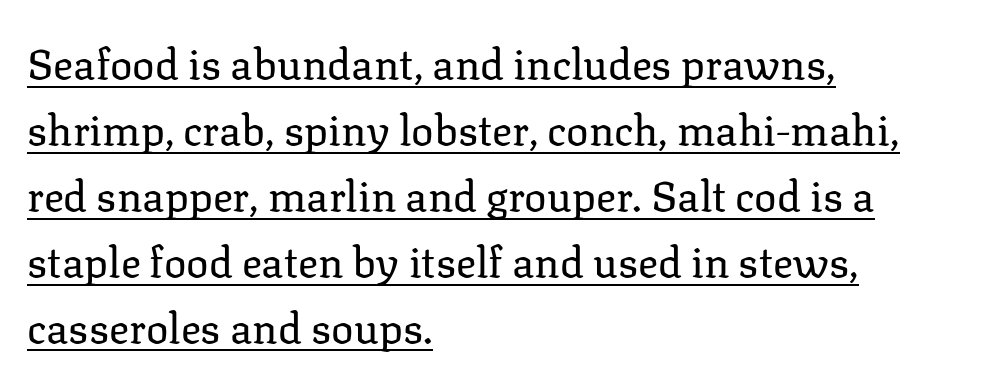
This is the regular roman posture of the typeface. The string is rendered with underlining switched on. Stems and bowls with no extra thickness — not bold. Which margin do the lines hug? The left one — the right edge is uneven.
